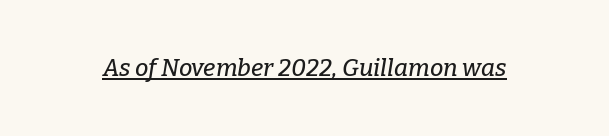
{"italic": "yes", "lean": "right", "slant_degrees": 9, "underline": "yes", "letter_spacing": "normal", "letter_spacing_em": 0.0, "glyph_px": 24}
